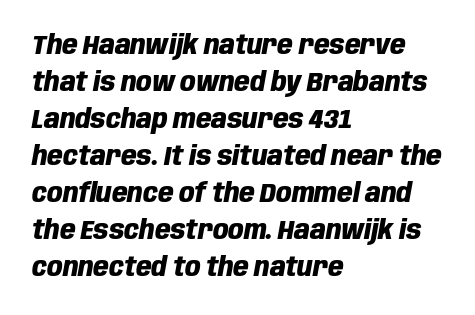
{"italic": "yes", "lean": "right", "slant_degrees": 10, "bold": "yes", "underline": "no", "align": "left", "line_spacing": "normal", "line_spacing_ratio": 1.37, "letter_spacing": "normal", "letter_spacing_em": 0.0, "glyph_px": 27}
